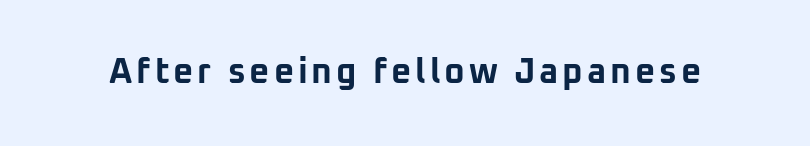
The image shows 35 px bold sans-serif type, upright; set not underlined; low stroke contrast and a medium x-height.
